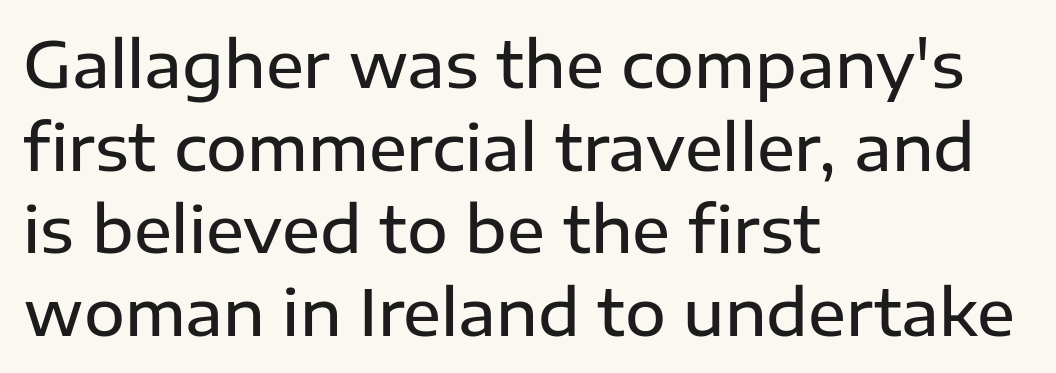
Q: Is the text bold? A: Semi-bold.
Q: Is the text italic (slanted)? A: No, it is upright.
Q: Is the typeface a serif or a sans-serif typeface? A: Sans-serif.
Q: Is the text underlined? A: No.
Q: How is the paragraph aligned? A: Left-aligned.
Q: Is the spacing between letters normal or unusually wide? A: Normal.
Q: Is the spacing between lines tight, normal or loose? A: Normal.
Q: Width (condensed, normal, or wide)? A: Normal.
Q: Stroke contrast? A: Low.
Q: x-height? A: Medium.
Q: Monospaced? A: No.
